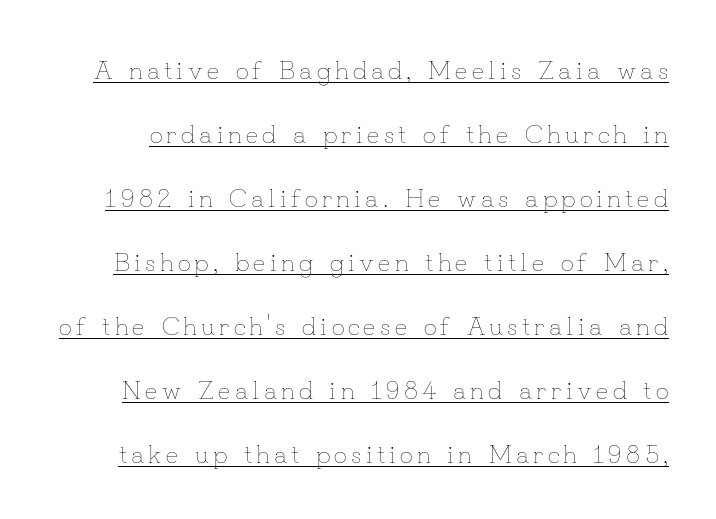
{"italic": "no", "bold": "no", "underline": "yes", "line_spacing": "loose", "line_spacing_ratio": 2.46, "glyph_px": 26}
